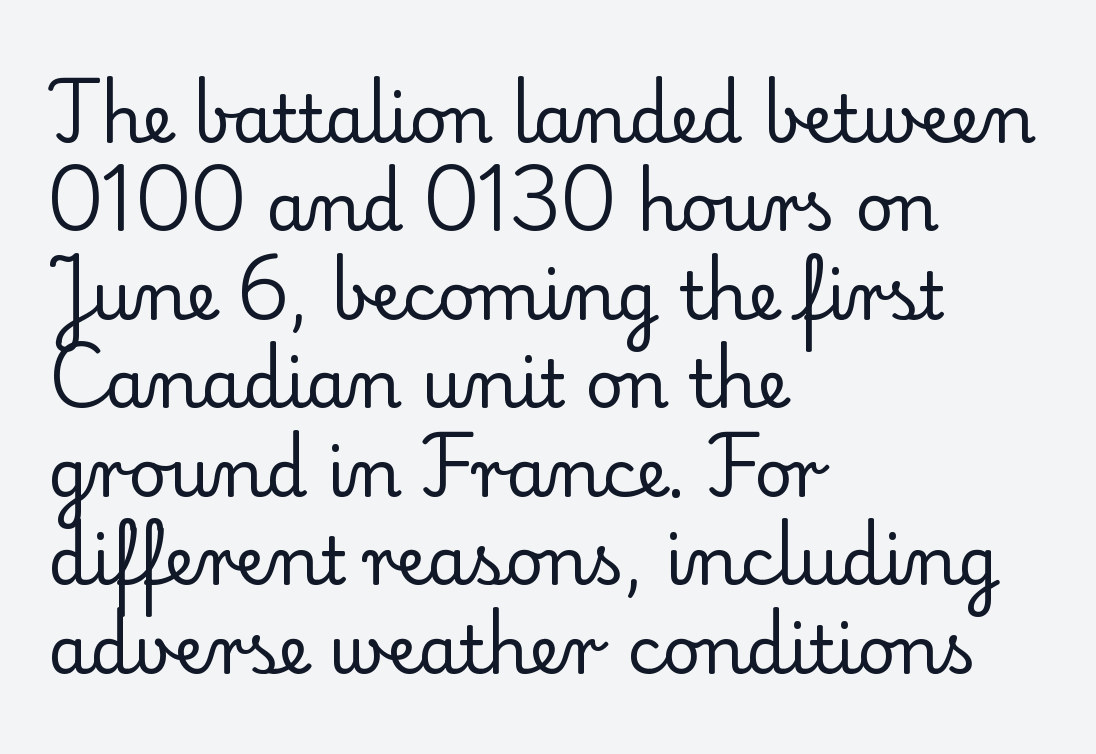
Q: Is the text bold? A: No.
Q: Is the text italic (slanted)? A: No, it is upright.
Q: Is the typeface a serif or a sans-serif typeface? A: Serif.
Q: Is the text underlined? A: No.
Q: How is the paragraph aligned? A: Left-aligned.
Q: Is the spacing between letters normal or unusually wide? A: Normal.
Q: Is the spacing between lines tight, normal or loose? A: Normal.
Q: Width (condensed, normal, or wide)? A: Normal.
Q: Stroke contrast? A: Low.
Q: x-height? A: Small.
Q: Monospaced? A: No.
